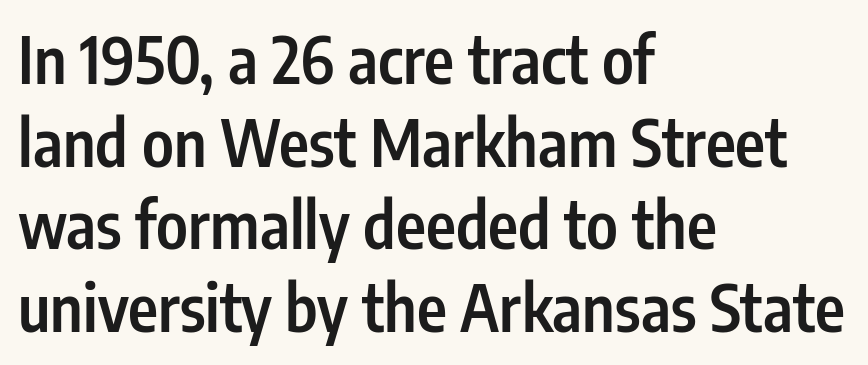
{"serif": "no", "italic": "no", "bold": "semi", "weight": "semibold", "width": "condensed", "stroke_contrast": "low", "x_height": "medium", "monospaced": "no", "underline": "no", "align": "left", "line_spacing": "normal", "line_spacing_ratio": 1.29, "letter_spacing": "normal", "letter_spacing_em": 0.0, "glyph_px": 64}
